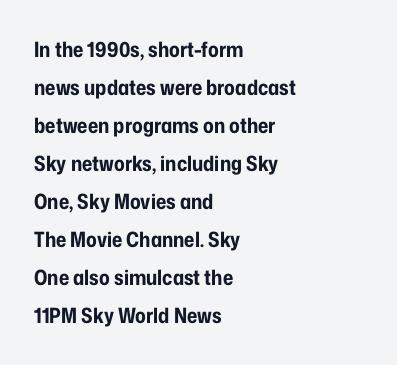
{"italic": "no", "bold": "yes", "underline": "no", "align": "left", "line_spacing_ratio": 1.81, "letter_spacing": "normal", "letter_spacing_em": 0.0, "glyph_px": 21}
